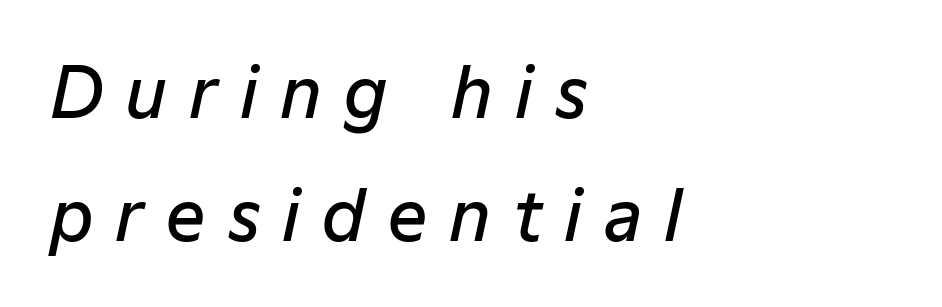
The image shows 69 px semibold type, italic (leaning right); set left-aligned, line spacing 1.78x, unusually wide letter spacing (+0.32 em), not underlined; low stroke contrast and a medium x-height.
